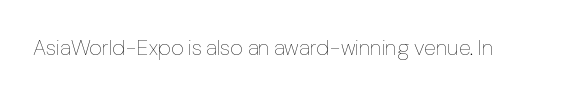
The image shows 22 px text type, upright; set normal letter spacing, not underlined.
